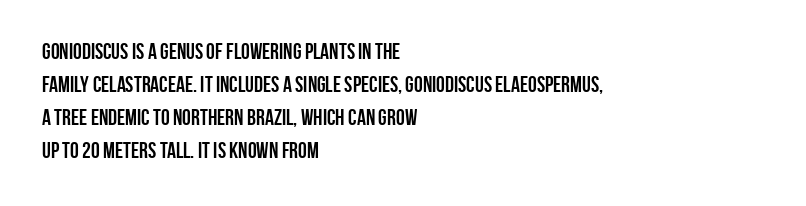
The image shows 22 px bold type, upright; set left-aligned, normal line spacing (1.5x), normal letter spacing, not underlined.
